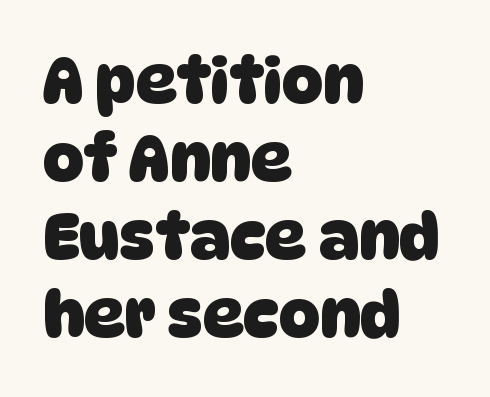
Q: Is the text bold? A: Yes.
Q: Is the typeface a serif or a sans-serif typeface? A: Sans-serif.
Q: Is the text underlined? A: No.
Q: How is the paragraph aligned? A: Left-aligned.
Q: Is the spacing between letters normal or unusually wide? A: Normal.
Q: Width (condensed, normal, or wide)? A: Normal.
Q: Stroke contrast? A: Low.
Q: x-height? A: Large.
Q: Monospaced? A: No.
